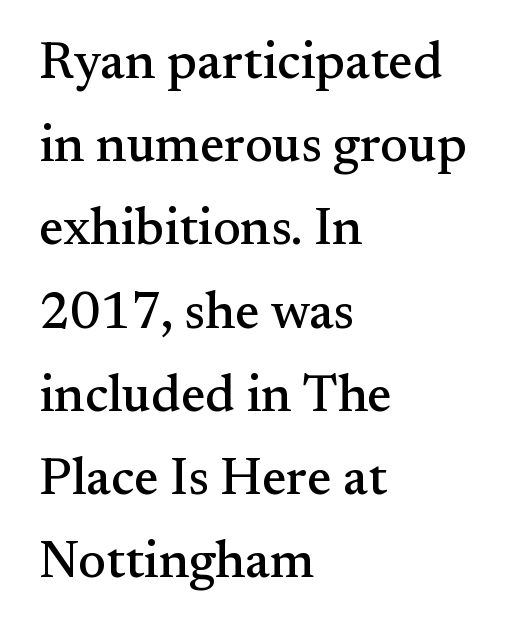
Q: Is the text italic (slanted)? A: No, it is upright.
Q: Is the typeface a serif or a sans-serif typeface? A: Serif.
Q: Is the text underlined? A: No.
Q: How is the paragraph aligned? A: Left-aligned.
Q: Is the spacing between letters normal or unusually wide? A: Normal.
Q: Is the spacing between lines tight, normal or loose? A: Normal.
Q: Width (condensed, normal, or wide)? A: Normal.
Q: Stroke contrast? A: Medium.
Q: x-height? A: Small.
Q: Monospaced? A: No.
